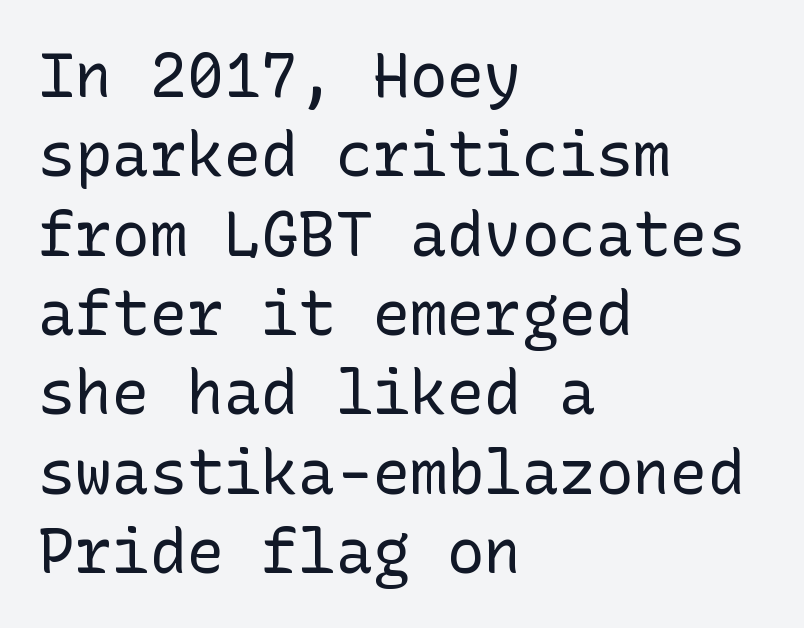
{"serif": "no", "italic": "no", "bold": "no", "weight": "regular", "width": "normal", "stroke_contrast": "low", "x_height": "medium", "underline": "no", "align": "left", "line_spacing": "normal", "line_spacing_ratio": 1.28, "letter_spacing": "normal", "letter_spacing_em": 0.0, "glyph_px": 62}
